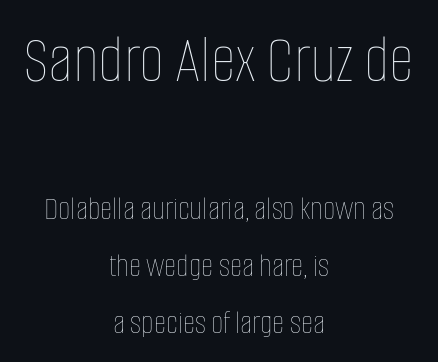
The image shows 69 px thin, condensed type, upright; set centered, normal line spacing (1.67x), normal letter spacing, not underlined; the first (top) block is 2.03x larger; low stroke contrast and a large x-height.
